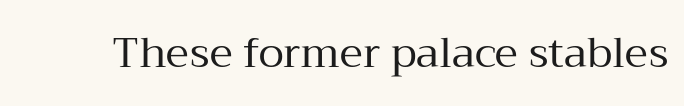
Standard letterfit; no display-style spreading of the glyphs. Character widths vary here, with narrow letters taking less room than wide ones. Check the space under the baseline: it is left empty. The font sits on the lighter half of the weight spectrum, regular included.
